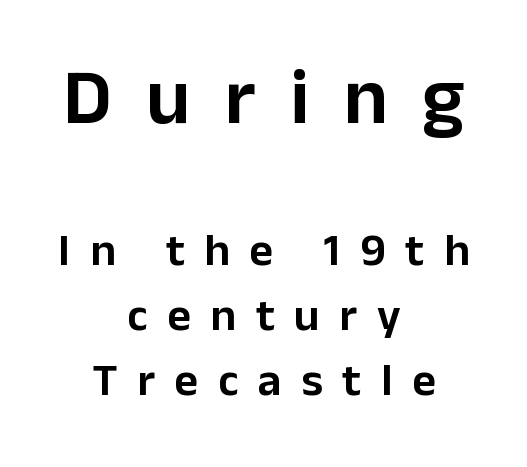
Q: Is the text italic (slanted)? A: No, it is upright.
Q: Is the typeface a serif or a sans-serif typeface? A: Sans-serif.
Q: Is the text underlined? A: No.
Q: How is the paragraph aligned? A: Centered.
Q: Is the spacing between letters normal or unusually wide? A: Unusually wide.
Q: Is the spacing between lines tight, normal or loose? A: Normal.
Q: Which block of text is set in a larger size, the first (top) or the second (bottom)? A: The first (top) one.
Q: Width (condensed, normal, or wide)? A: Normal.
Q: Stroke contrast? A: Low.
Q: x-height? A: Medium.
Q: Monospaced? A: No.
